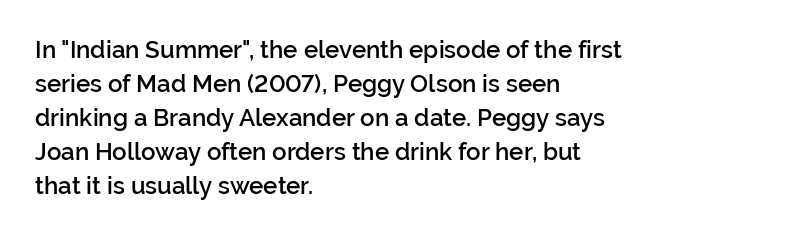
Q: Is the text bold? A: Semi-bold.
Q: Is the text italic (slanted)? A: No, it is upright.
Q: Is the text underlined? A: No.
Q: How is the paragraph aligned? A: Left-aligned.
Q: Is the spacing between letters normal or unusually wide? A: Normal.
Q: Is the spacing between lines tight, normal or loose? A: Normal.
